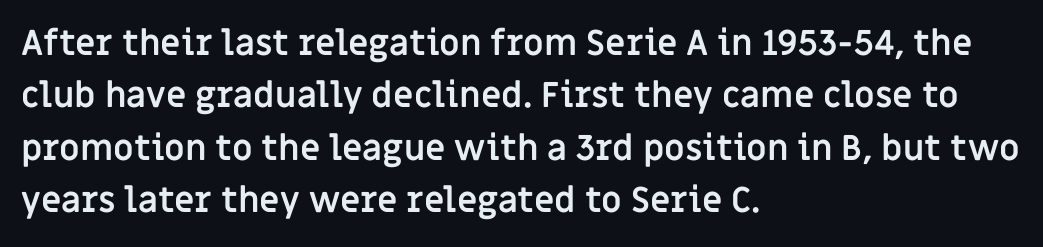
Q: Is the text bold? A: Yes.
Q: Is the text italic (slanted)? A: No, it is upright.
Q: Is the typeface a serif or a sans-serif typeface? A: Sans-serif.
Q: Is the text underlined? A: No.
Q: How is the paragraph aligned? A: Left-aligned.
Q: Is the spacing between letters normal or unusually wide? A: Normal.
Q: Is the spacing between lines tight, normal or loose? A: Normal.
Q: Width (condensed, normal, or wide)? A: Normal.
Q: Stroke contrast? A: Low.
Q: x-height? A: Large.
Q: Monospaced? A: No.
